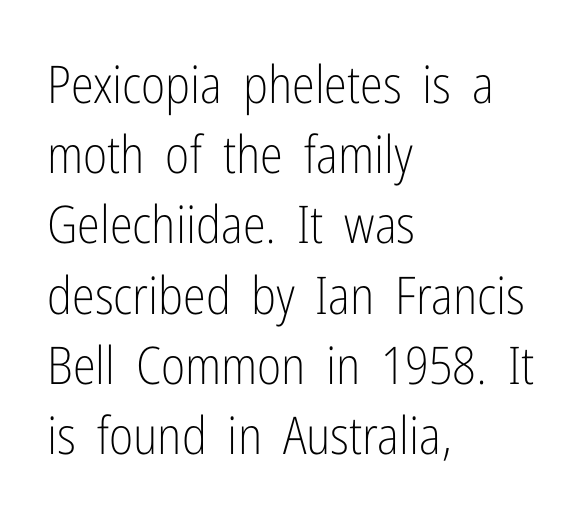
Q: Is the text bold? A: No.
Q: Is the text italic (slanted)? A: No, it is upright.
Q: Is the typeface a serif or a sans-serif typeface? A: Sans-serif.
Q: Is the text underlined? A: No.
Q: How is the paragraph aligned? A: Left-aligned.
Q: Is the spacing between letters normal or unusually wide? A: Normal.
Q: Is the spacing between lines tight, normal or loose? A: Normal.
Q: Width (condensed, normal, or wide)? A: Condensed.
Q: Stroke contrast? A: Low.
Q: x-height? A: Medium.
Q: Monospaced? A: No.
